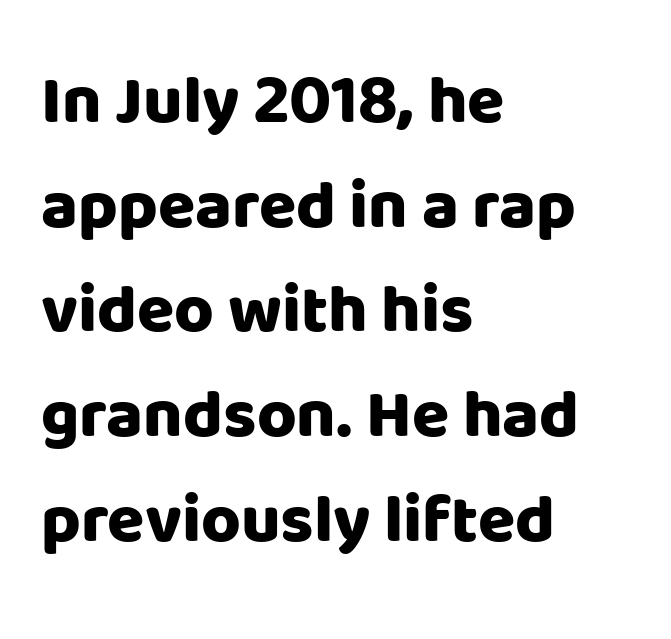
{"serif": "no", "italic": "no", "bold": "yes", "weight": "heavy", "width": "normal", "stroke_contrast": "low", "x_height": "large", "monospaced": "no", "underline": "no", "align": "left", "line_spacing": "normal", "line_spacing_ratio": 1.54, "letter_spacing": "normal", "letter_spacing_em": 0.0, "glyph_px": 68}
